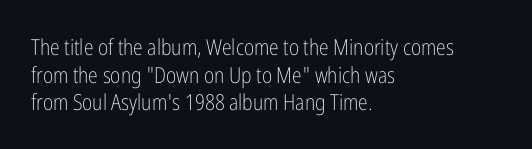
Q: Is the text bold? A: No.
Q: Is the text italic (slanted)? A: No, it is upright.
Q: Is the text underlined? A: No.
Q: How is the paragraph aligned? A: Left-aligned.
Q: Is the spacing between letters normal or unusually wide? A: Normal.
Q: Is the spacing between lines tight, normal or loose? A: Normal.
